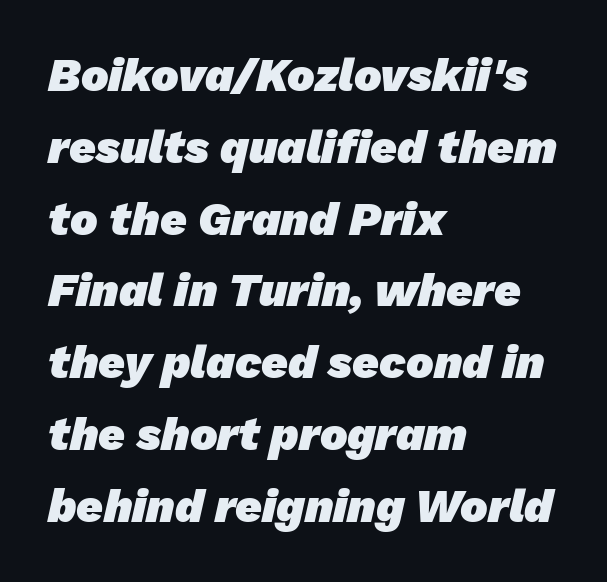
Q: Is the text bold? A: Yes.
Q: Is the typeface a serif or a sans-serif typeface? A: Sans-serif.
Q: Is the text underlined? A: No.
Q: How is the paragraph aligned? A: Left-aligned.
Q: Is the spacing between letters normal or unusually wide? A: Normal.
Q: Is the spacing between lines tight, normal or loose? A: Normal.
Q: Width (condensed, normal, or wide)? A: Normal.
Q: Stroke contrast? A: Low.
Q: x-height? A: Medium.
Q: Monospaced? A: No.
